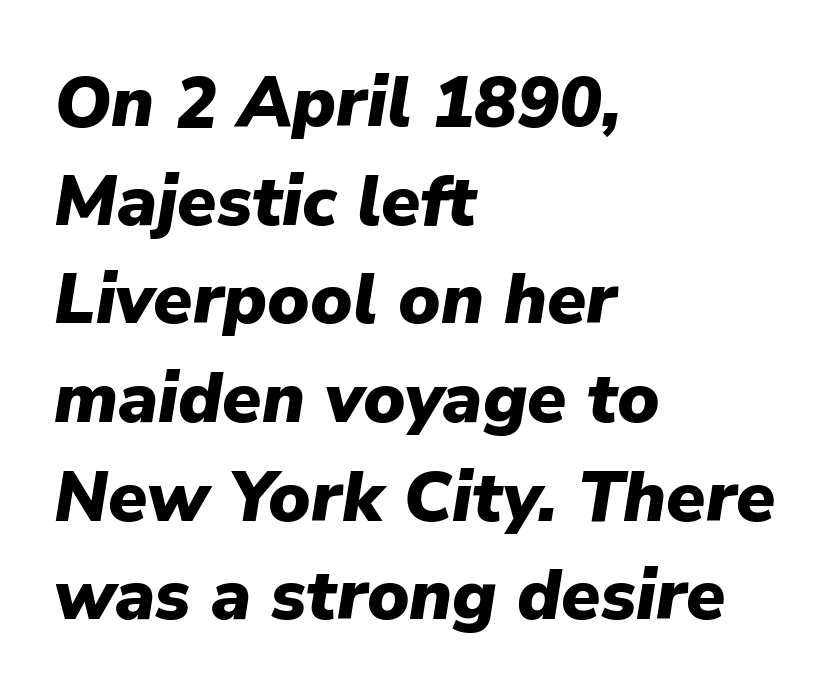
The image shows 71 px heavy type, italic (leaning right); set left-aligned, normal line spacing (1.39x), normal letter spacing, not underlined; low stroke contrast and a medium x-height.
